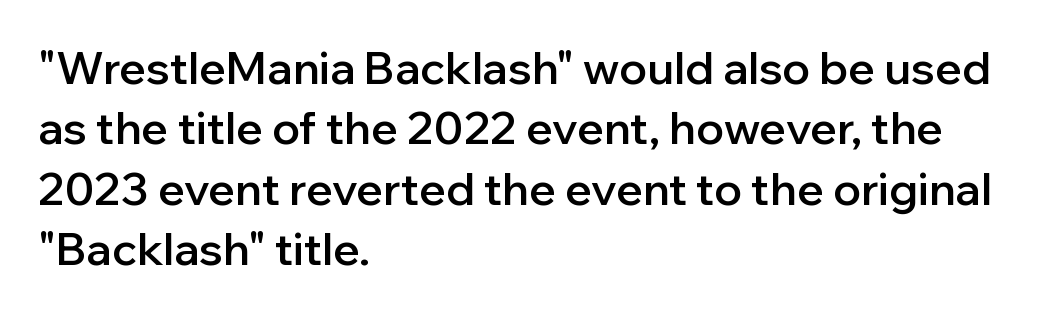
The image shows 45 px semibold sans-serif type, upright; set left-aligned, normal line spacing (1.34x), normal letter spacing, not underlined; low stroke contrast and a medium x-height.
